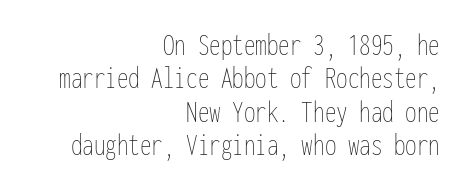
Monospaced: the letters line up in strict vertical columns. Descenders are the only things crossing below the line. There is no visible air inserted between adjacent glyphs. The passage is arranged like a letterhead date or caption credit — flush right.
